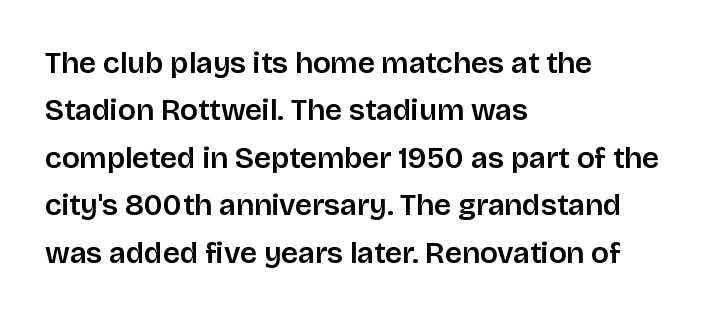
Is this a fixed-width face? No — the glyphs have proportional, varying widths. Look at the tracking — it's just the regular setting, nothing added. The glyphs in this specimen are sans serif. Decoration check: the copy has no underline.
